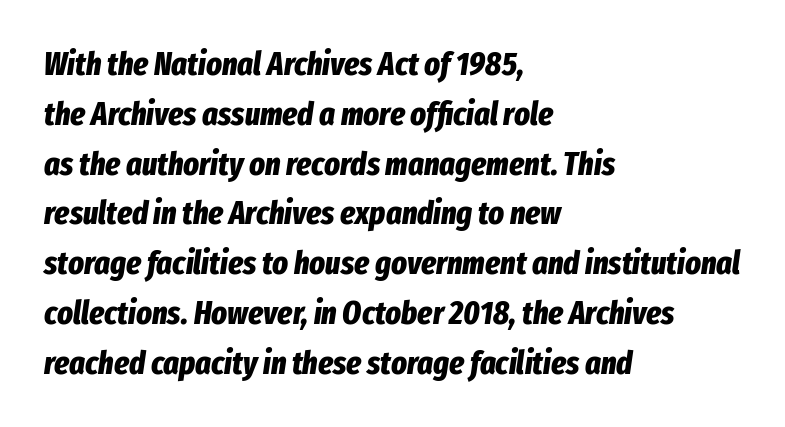
Q: Is the text bold? A: Yes.
Q: Is the text italic (slanted)? A: Yes, it leans right by about 8 degrees.
Q: Is the text underlined? A: No.
Q: How is the paragraph aligned? A: Left-aligned.
Q: Is the spacing between letters normal or unusually wide? A: Normal.
Q: Is the spacing between lines tight, normal or loose? A: Normal.
Q: Width (condensed, normal, or wide)? A: Condensed.
Q: Stroke contrast? A: Low.
Q: x-height? A: Medium.
Q: Monospaced? A: No.
